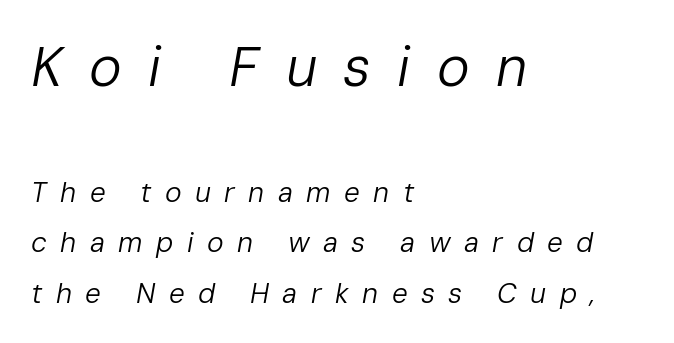
{"italic": "yes", "lean": "right", "slant_degrees": 10, "bold": "no", "weight": "regular", "width": "normal", "stroke_contrast": "low", "x_height": "medium", "monospaced": "no", "underline": "no", "align": "left", "line_spacing_ratio": 1.8, "letter_spacing": "wide", "letter_spacing_em": 0.48, "larger_block": "first", "size_ratio": 1.96, "glyph_px": 55}
